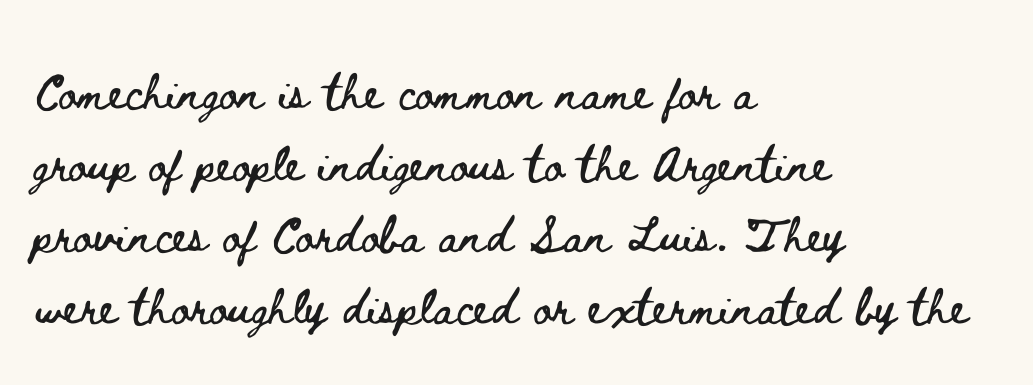
The image shows 45 px wide type; set left-aligned, normal line spacing (1.59x), normal letter spacing, not underlined; low stroke contrast and a small x-height.
